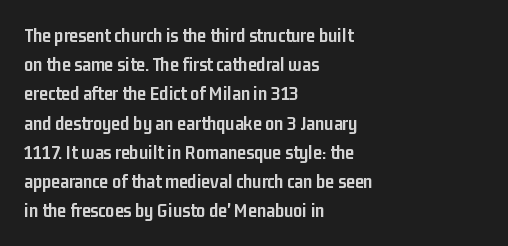
The glyphs are unaccompanied by any horizontal stroke below them. Line spacing here is normal. It's the straight-up-and-down kind of type. A dark, heavy texture on the line: the type is bold. The text block is weighted toward the left margin, trailing off unevenly rightward. Characters follow at the spacing the type designer built in.
